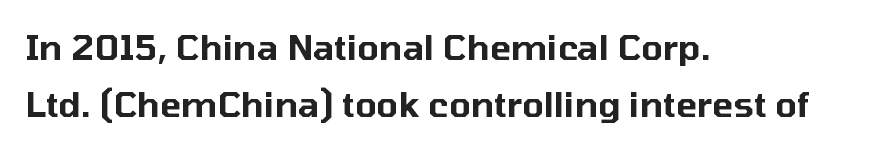
{"serif": "no", "italic": "no", "width": "normal", "stroke_contrast": "low", "x_height": "medium", "monospaced": "no", "underline": "no", "align": "left", "line_spacing": "normal", "line_spacing_ratio": 1.63, "letter_spacing": "normal", "letter_spacing_em": 0.0, "glyph_px": 35}
